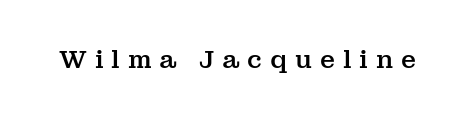
{"italic": "no", "underline": "no", "letter_spacing": "wide", "letter_spacing_em": 0.31, "glyph_px": 25}
